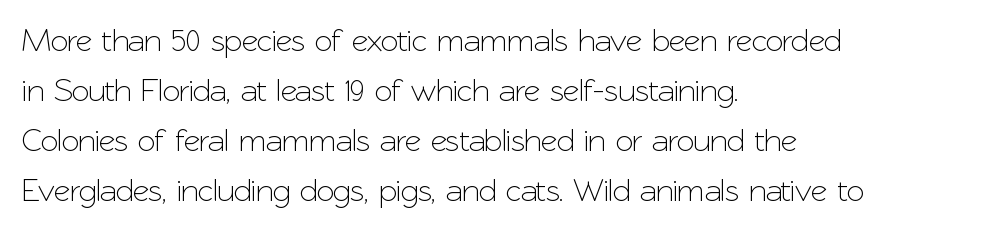
The tracking reads as untouched default to a designer's eye. This is the regular roman posture of the typeface. Do the characters align in a grid? No, the font is proportional. Line spacing here is normal. Visually the block forms a straight wall on the left and a jagged coastline on the right.
